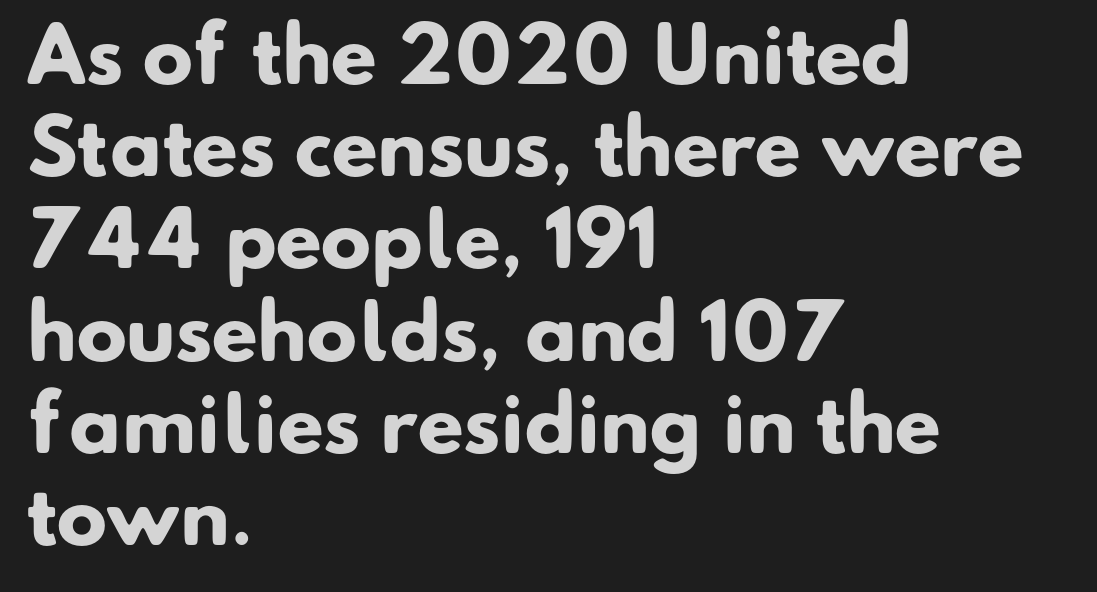
{"serif": "no", "bold": "yes", "weight": "heavy", "width": "normal", "stroke_contrast": "low", "x_height": "small", "monospaced": "no", "underline": "no", "align": "left", "line_spacing_ratio": 1.23, "letter_spacing": "normal", "letter_spacing_em": 0.0, "glyph_px": 75}
